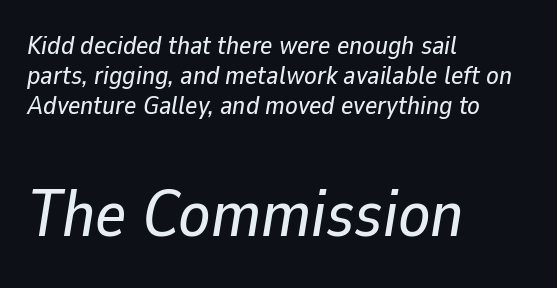
This layout puts the modest block above and the oversized block below. The zone under the glyphs is completely vacant. This is oblique type, the kind used for emphasis or titles. Letter spacing: default. Each line starts at the same left margin while the right side varies. Leading is clearly below the norm, producing a dense column.
